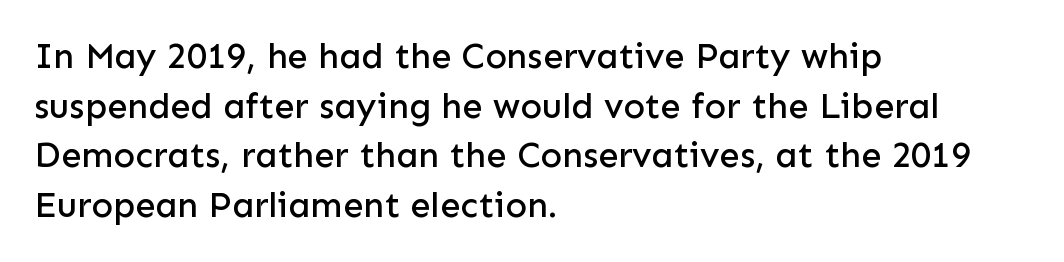
{"serif": "no", "italic": "no", "width": "normal", "stroke_contrast": "low", "x_height": "medium", "monospaced": "no", "underline": "no", "align": "left", "line_spacing": "normal", "line_spacing_ratio": 1.38, "letter_spacing": "normal", "letter_spacing_em": 0.0, "glyph_px": 36}
